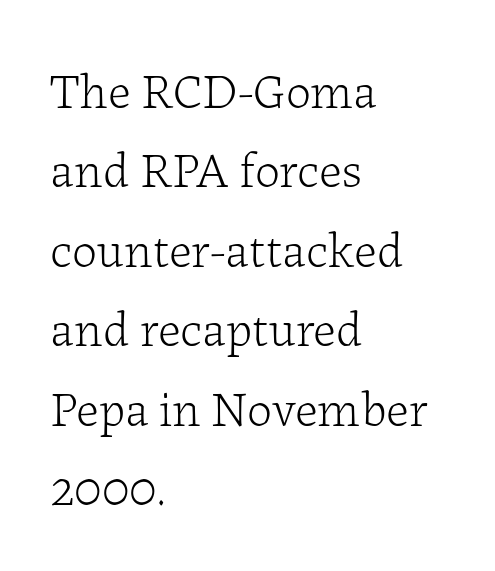
Q: Is the text bold? A: No.
Q: Is the text italic (slanted)? A: No, it is upright.
Q: Is the typeface a serif or a sans-serif typeface? A: Serif.
Q: Is the text underlined? A: No.
Q: How is the paragraph aligned? A: Left-aligned.
Q: Is the spacing between letters normal or unusually wide? A: Normal.
Q: Is the spacing between lines tight, normal or loose? A: Normal.
Q: Width (condensed, normal, or wide)? A: Normal.
Q: Stroke contrast? A: Low.
Q: x-height? A: Medium.
Q: Monospaced? A: No.
